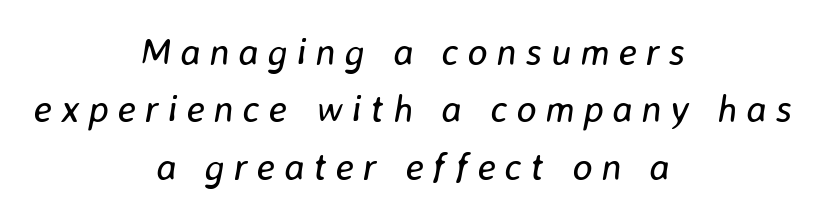
{"italic": "yes", "lean": "right", "slant_degrees": 8, "bold": "no", "weight": "regular", "width": "normal", "stroke_contrast": "low", "x_height": "medium", "monospaced": "no", "underline": "no", "align": "center", "line_spacing": "normal", "line_spacing_ratio": 1.51, "letter_spacing": "wide", "letter_spacing_em": 0.23, "glyph_px": 38}
